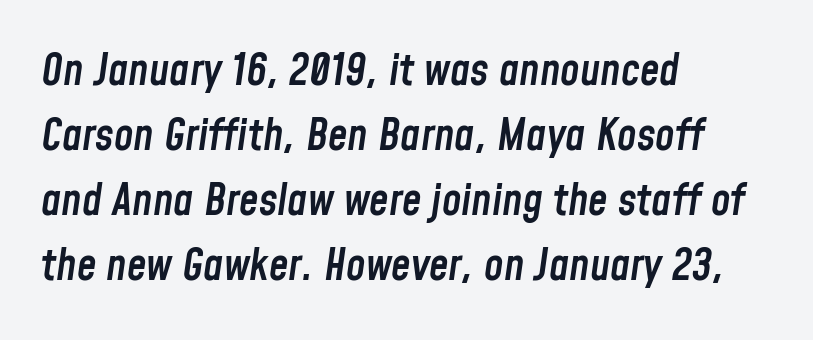
Q: Is the text bold? A: Semi-bold.
Q: Is the text italic (slanted)? A: Yes, it leans right by about 8 degrees.
Q: Is the text underlined? A: No.
Q: How is the paragraph aligned? A: Left-aligned.
Q: Is the spacing between letters normal or unusually wide? A: Normal.
Q: Is the spacing between lines tight, normal or loose? A: Normal.
Q: Width (condensed, normal, or wide)? A: Condensed.
Q: Stroke contrast? A: Low.
Q: x-height? A: Medium.
Q: Monospaced? A: No.
